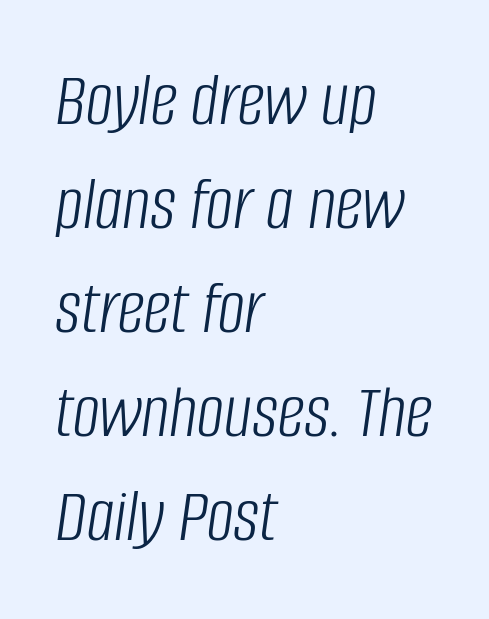
The font is comparable to plain body text, perhaps lighter. The rendering applies a slant to the glyphs. The face used here is proportionally spaced, like ordinary book or web type. The tracking reads as untouched default to a designer's eye. The text block is weighted toward the left margin, trailing off unevenly rightward. Each new line begins a customary step beneath the previous one.
